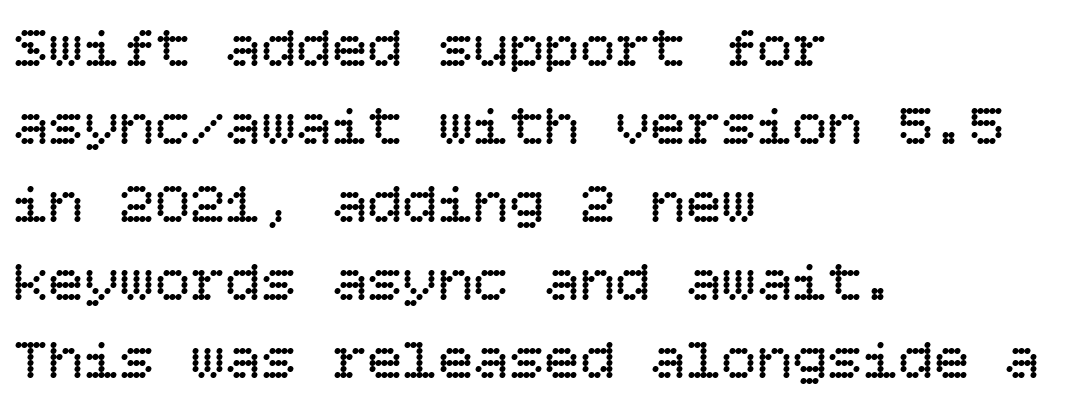
{"italic": "no", "bold": "no", "weight": "regular", "width": "normal", "stroke_contrast": "low", "x_height": "large", "underline": "no", "align": "left", "line_spacing": "normal", "line_spacing_ratio": 1.32, "letter_spacing": "normal", "letter_spacing_em": 0.0, "glyph_px": 59}
